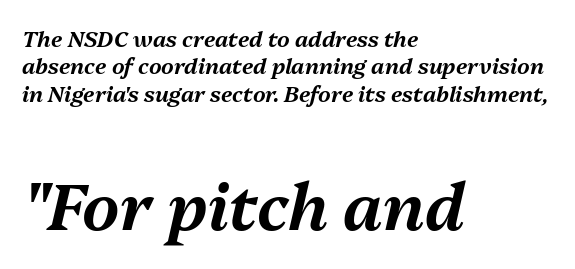
{"italic": "yes", "lean": "right", "slant_degrees": 13, "width": "normal", "stroke_contrast": "medium", "x_height": "medium", "monospaced": "no", "underline": "no", "align": "left", "line_spacing_ratio": 1.24, "letter_spacing": "normal", "letter_spacing_em": 0.0, "larger_block": "second", "size_ratio": 2.95, "glyph_px": 65}
